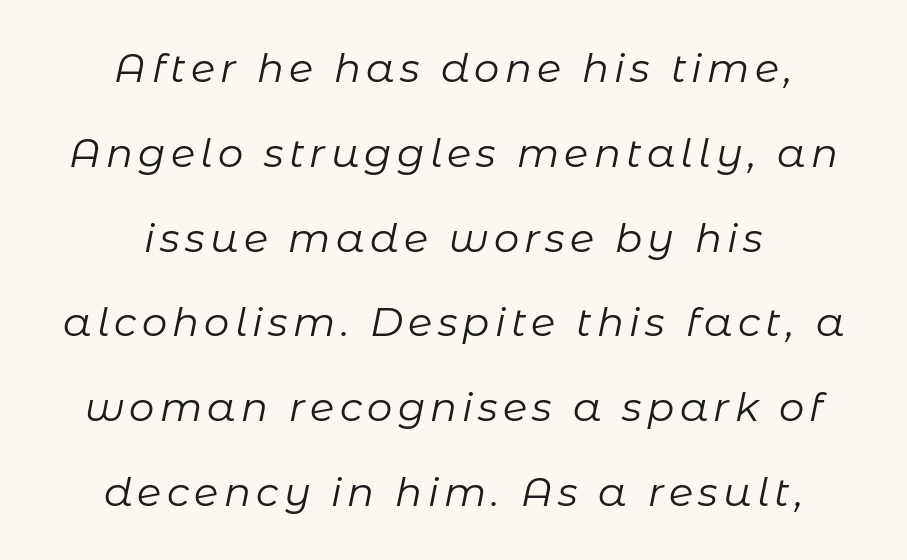
{"italic": "yes", "lean": "right", "slant_degrees": 11, "bold": "no", "weight": "regular", "width": "normal", "stroke_contrast": "low", "x_height": "medium", "monospaced": "no", "underline": "no", "align": "center", "line_spacing": "loose", "line_spacing_ratio": 2.12, "glyph_px": 40}
